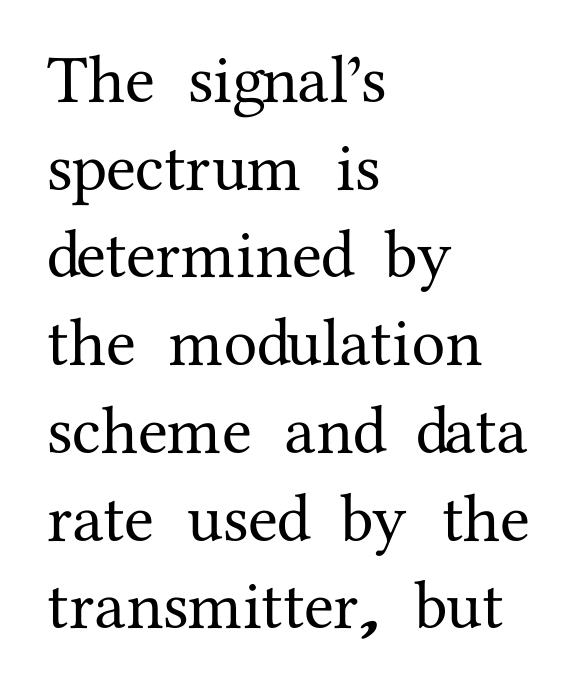
The rendering uses natural spacing where letterforms have individual widths. Nobody drew a line under any word here. Is there any slant? The stems are plumb. The rag falls on the right side of this text block.
